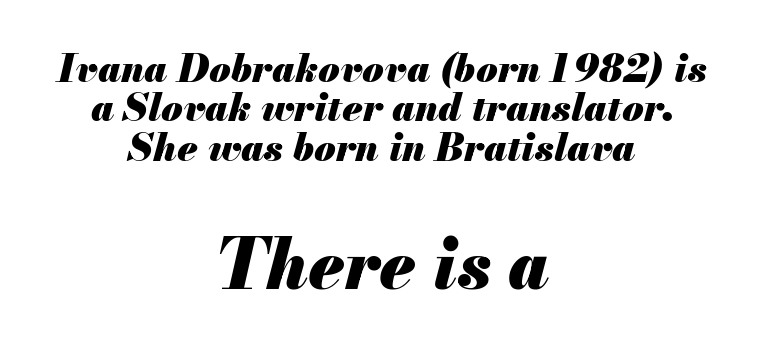
Q: Is the text bold? A: Yes.
Q: Is the text italic (slanted)? A: Yes, it leans right by about 13 degrees.
Q: Is the text underlined? A: No.
Q: How is the paragraph aligned? A: Centered.
Q: Is the spacing between letters normal or unusually wide? A: Normal.
Q: Is the spacing between lines tight, normal or loose? A: Tight.
Q: Which block of text is set in a larger size, the first (top) or the second (bottom)? A: The second (bottom) one.
Q: Width (condensed, normal, or wide)? A: Normal.
Q: Stroke contrast? A: Medium.
Q: x-height? A: Small.
Q: Monospaced? A: No.
